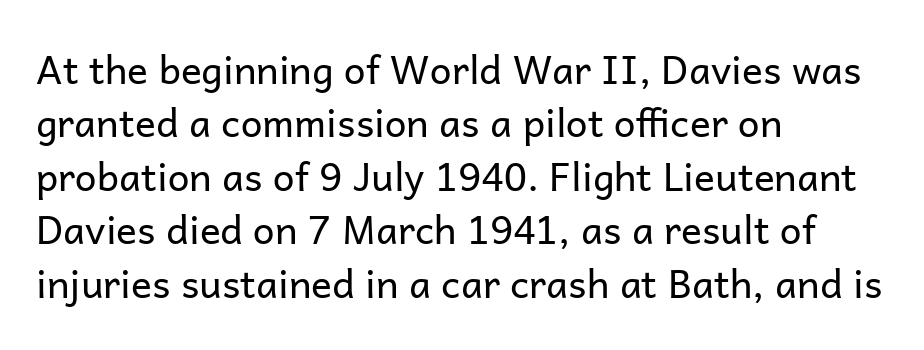
The glyphs in this specimen are sans serif. Compared with a typical body face, this is equally light or lighter still. The rendering keeps characters at their native spacing. You can tell it's not italic because the verticals are truly vertical.
